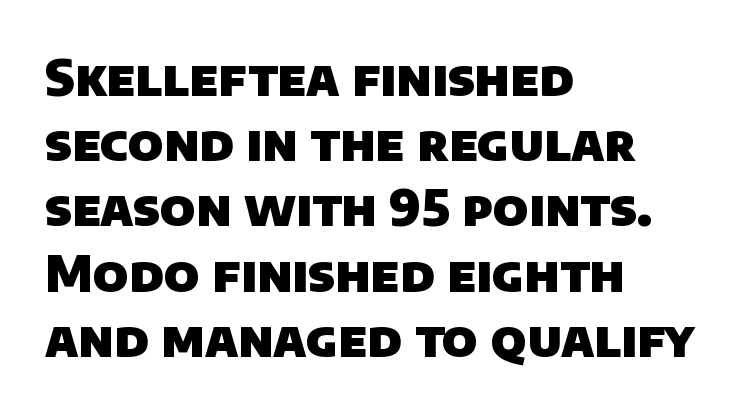
{"serif": "no", "bold": "yes", "weight": "heavy", "width": "normal", "stroke_contrast": "low", "x_height": "large", "monospaced": "no", "underline": "no", "align": "left", "line_spacing": "normal", "line_spacing_ratio": 1.33, "letter_spacing": "normal", "letter_spacing_em": 0.0, "glyph_px": 49}
